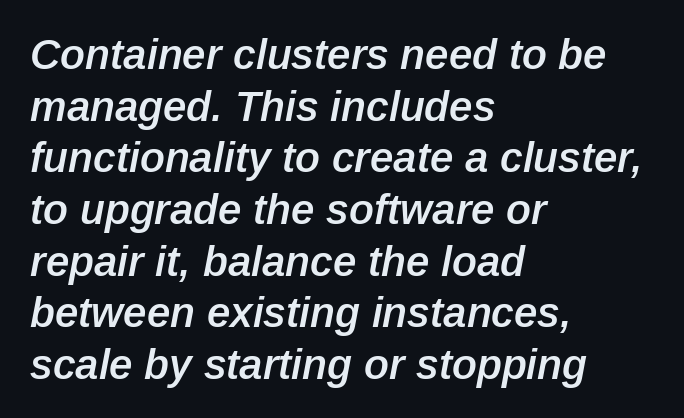
Q: Is the text bold? A: Semi-bold.
Q: Is the text italic (slanted)? A: Yes, it leans right by about 12 degrees.
Q: Is the text underlined? A: No.
Q: How is the paragraph aligned? A: Left-aligned.
Q: Is the spacing between letters normal or unusually wide? A: Normal.
Q: Width (condensed, normal, or wide)? A: Normal.
Q: Stroke contrast? A: Low.
Q: x-height? A: Medium.
Q: Monospaced? A: No.
